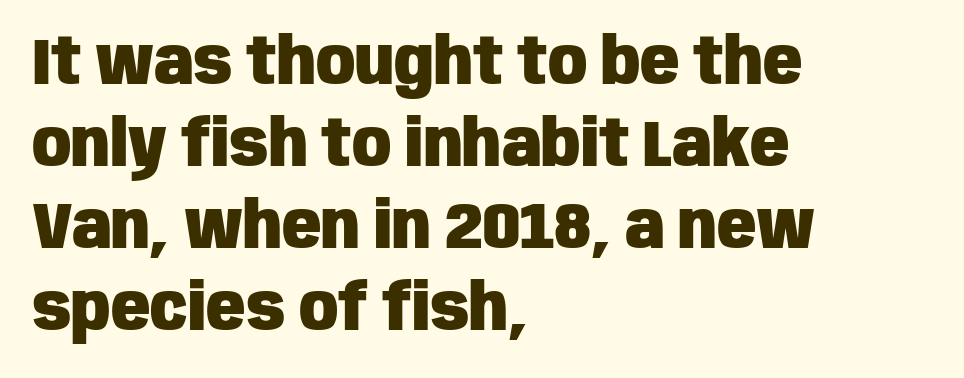
{"serif": "no", "italic": "no", "bold": "yes", "weight": "heavy", "width": "condensed", "stroke_contrast": "low", "x_height": "large", "monospaced": "no", "underline": "no", "align": "left", "line_spacing": "normal", "line_spacing_ratio": 1.26, "letter_spacing": "normal", "letter_spacing_em": 0.0, "glyph_px": 65}
